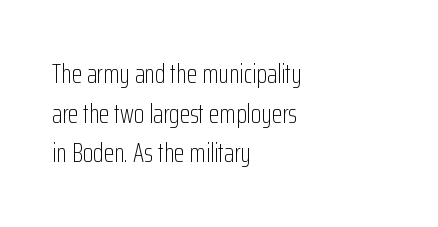
{"italic": "no", "bold": "no", "underline": "no", "align": "left", "line_spacing": "normal", "line_spacing_ratio": 1.47, "letter_spacing": "normal", "letter_spacing_em": 0.0, "glyph_px": 27}
